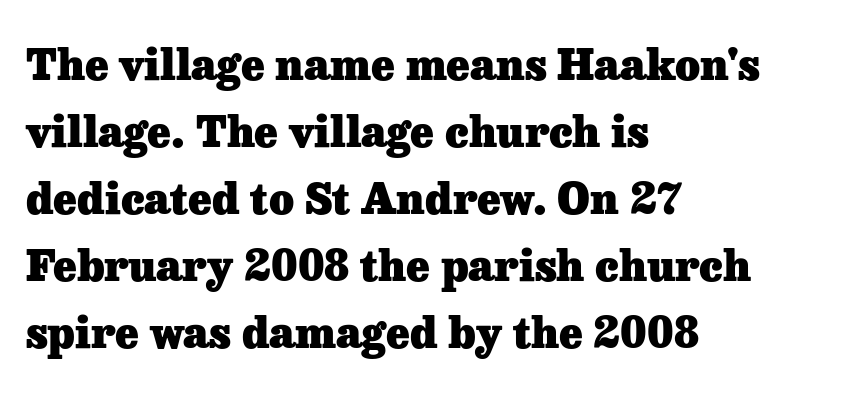
The image shows 43 px heavy serif type, upright; set left-aligned, normal line spacing (1.56x), normal letter spacing, not underlined; low stroke contrast and a medium x-height.
